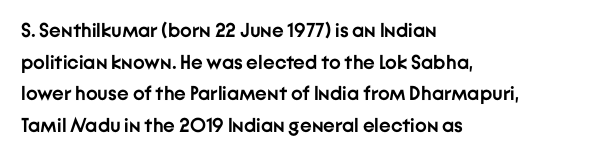
{"italic": "no", "bold": "yes", "underline": "no", "align": "left", "line_spacing": "normal", "line_spacing_ratio": 1.58, "letter_spacing": "normal", "letter_spacing_em": 0.0, "glyph_px": 20}
